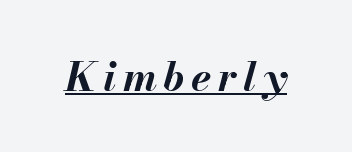
Q: Is the text bold? A: Yes.
Q: Is the text italic (slanted)? A: Yes, it leans right by about 13 degrees.
Q: Is the text underlined? A: Yes.
Q: Width (condensed, normal, or wide)? A: Normal.
Q: Stroke contrast? A: Medium.
Q: x-height? A: Small.
Q: Monospaced? A: No.
